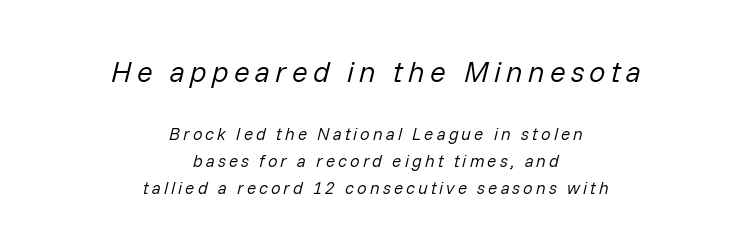
The image shows 29 px regular-weight type, italic (leaning right); set centered, normal line spacing (1.6x), not underlined; the first (top) block is 1.71x larger; low stroke contrast and a medium x-height.
